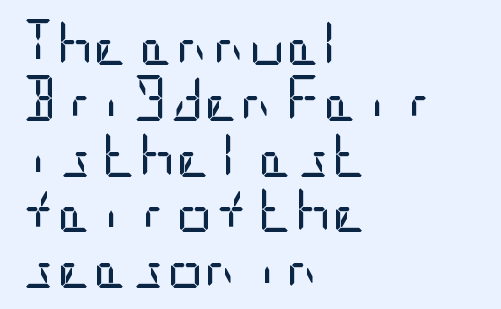
The image shows 45 px regular-weight, condensed sans-serif type, upright; set left-aligned, line spacing 1.24x, normal letter spacing, not underlined; low stroke contrast and a large x-height.
